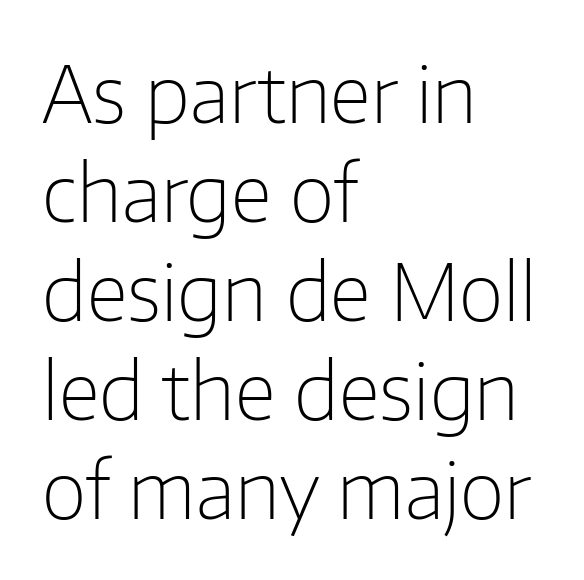
The typeface chosen for these lines omits serifs. The rendering anchors every line to the left-hand side. Beneath every word, the page is bare. No extra ink here — the face is not bold.
